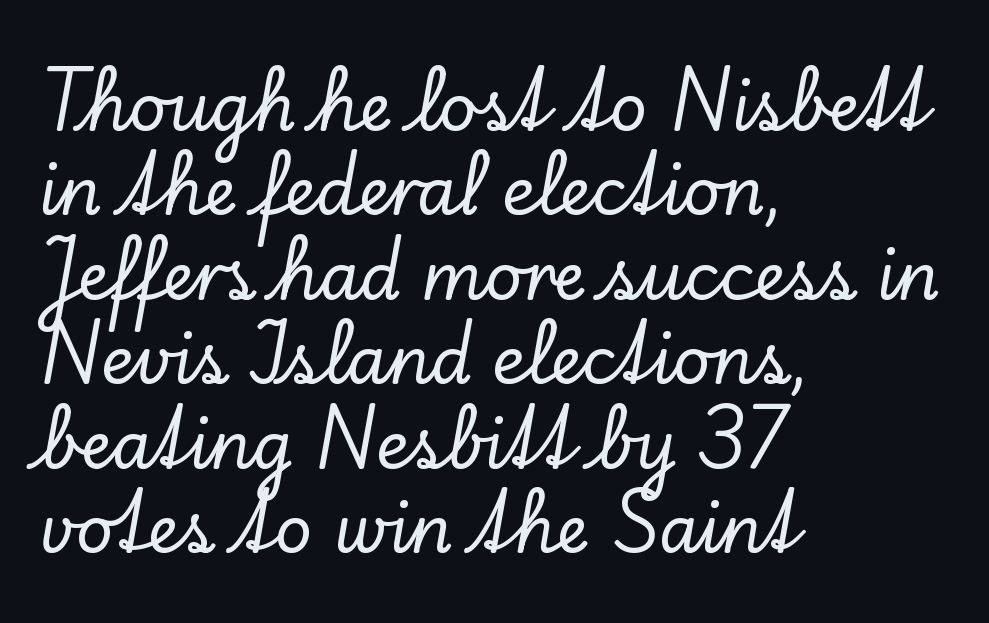
{"serif": "yes", "width": "normal", "stroke_contrast": "low", "x_height": "small", "monospaced": "no", "underline": "no", "align": "left", "line_spacing": "normal", "line_spacing_ratio": 1.3, "letter_spacing": "normal", "letter_spacing_em": 0.0, "glyph_px": 65}
